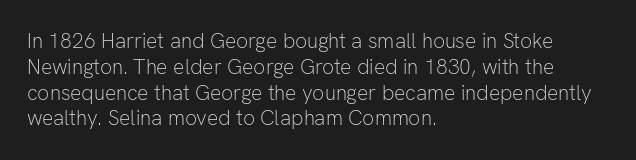
The image shows 21 px text type, upright; set left-aligned, line spacing 1.23x, normal letter spacing, not underlined.
